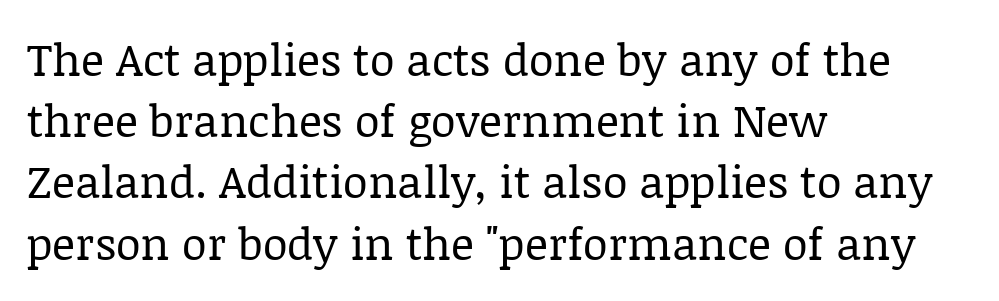
Q: Is the text bold? A: No.
Q: Is the text italic (slanted)? A: No, it is upright.
Q: Is the typeface a serif or a sans-serif typeface? A: Serif.
Q: Is the text underlined? A: No.
Q: How is the paragraph aligned? A: Left-aligned.
Q: Is the spacing between letters normal or unusually wide? A: Normal.
Q: Is the spacing between lines tight, normal or loose? A: Normal.
Q: Width (condensed, normal, or wide)? A: Normal.
Q: Stroke contrast? A: Low.
Q: x-height? A: Large.
Q: Monospaced? A: No.
